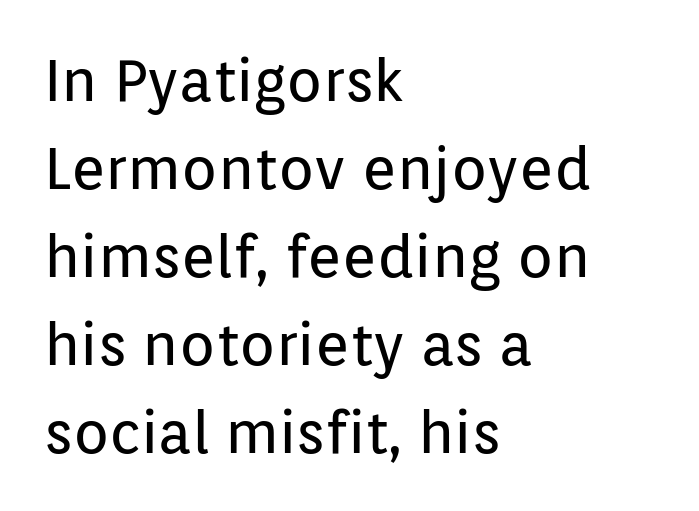
Q: Is the text bold? A: No.
Q: Is the text italic (slanted)? A: No, it is upright.
Q: Is the typeface a serif or a sans-serif typeface? A: Sans-serif.
Q: Is the text underlined? A: No.
Q: How is the paragraph aligned? A: Left-aligned.
Q: Is the spacing between letters normal or unusually wide? A: Normal.
Q: Is the spacing between lines tight, normal or loose? A: Normal.
Q: Width (condensed, normal, or wide)? A: Normal.
Q: Stroke contrast? A: Low.
Q: x-height? A: Medium.
Q: Monospaced? A: No.
